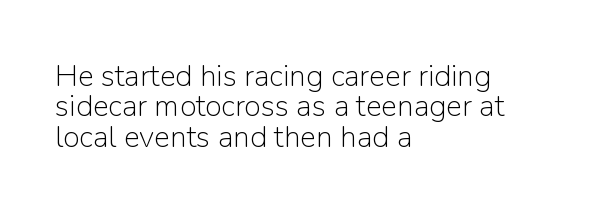
{"serif": "no", "italic": "no", "bold": "no", "weight": "light", "width": "normal", "stroke_contrast": "low", "x_height": "medium", "monospaced": "no", "underline": "no", "align": "left", "line_spacing": "tight", "line_spacing_ratio": 1.01, "letter_spacing": "normal", "letter_spacing_em": 0.0, "glyph_px": 30}
